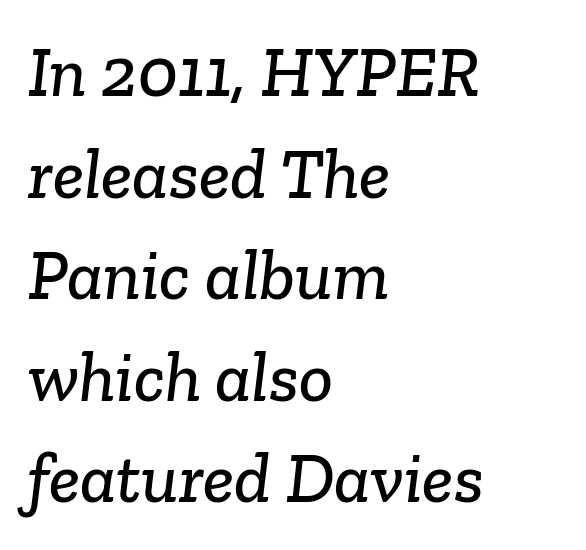
Q: Is the typeface a serif or a sans-serif typeface? A: Serif.
Q: Is the text underlined? A: No.
Q: How is the paragraph aligned? A: Left-aligned.
Q: Is the spacing between letters normal or unusually wide? A: Normal.
Q: Is the spacing between lines tight, normal or loose? A: Normal.
Q: Width (condensed, normal, or wide)? A: Normal.
Q: Stroke contrast? A: Low.
Q: x-height? A: Medium.
Q: Monospaced? A: No.
